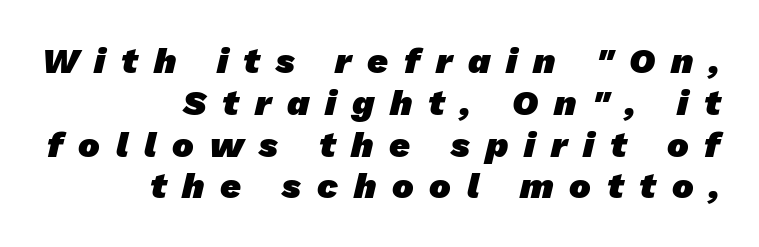
Q: Is the text bold? A: Yes.
Q: Is the typeface a serif or a sans-serif typeface? A: Sans-serif.
Q: Is the text underlined? A: No.
Q: How is the paragraph aligned? A: Right-aligned.
Q: Is the spacing between letters normal or unusually wide? A: Unusually wide.
Q: Width (condensed, normal, or wide)? A: Normal.
Q: Stroke contrast? A: Low.
Q: x-height? A: Medium.
Q: Monospaced? A: No.
